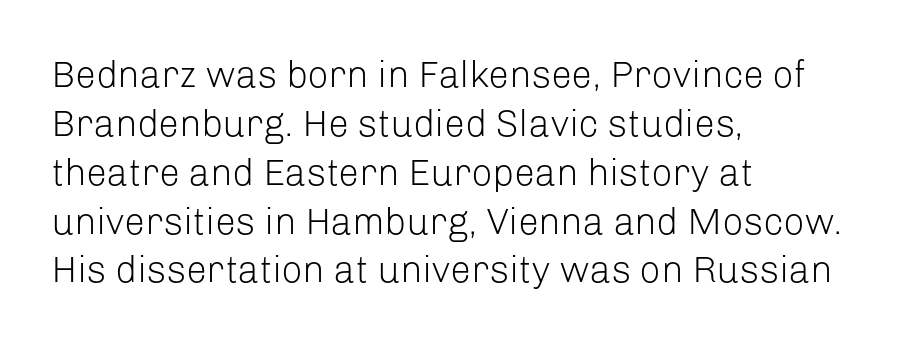
Q: Is the text bold? A: No.
Q: Is the text italic (slanted)? A: No, it is upright.
Q: Is the typeface a serif or a sans-serif typeface? A: Sans-serif.
Q: Is the text underlined? A: No.
Q: How is the paragraph aligned? A: Left-aligned.
Q: Is the spacing between letters normal or unusually wide? A: Normal.
Q: Is the spacing between lines tight, normal or loose? A: Normal.
Q: Width (condensed, normal, or wide)? A: Normal.
Q: Stroke contrast? A: Low.
Q: x-height? A: Medium.
Q: Monospaced? A: No.
